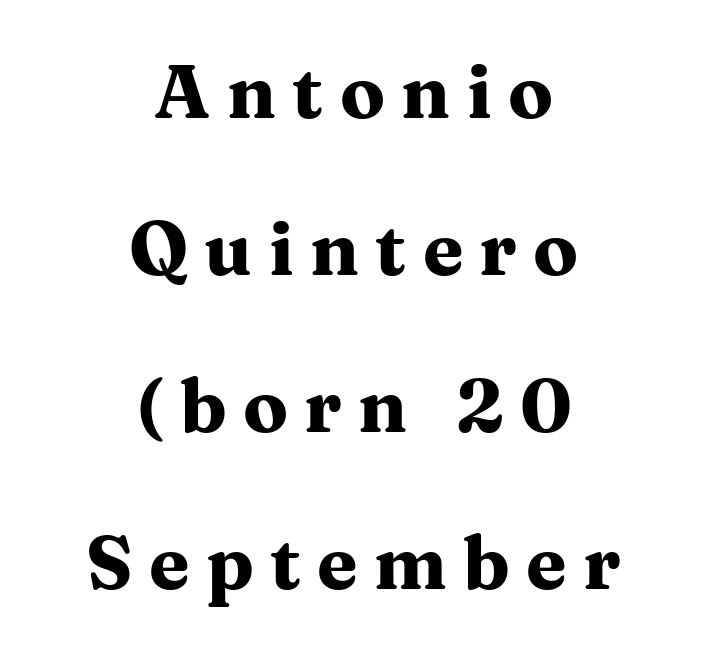
The image shows 74 px heavy, wide serif type, upright; set centered, loose line spacing (2.12x), unusually wide letter spacing (+0.22 em), not underlined; medium stroke contrast and a medium x-height.
